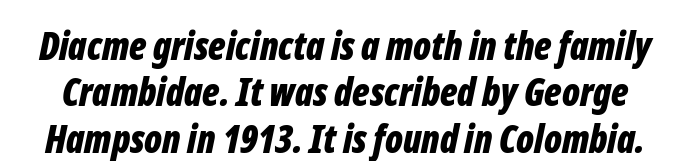
The image shows 38 px bold, condensed type, italic (leaning right); set line spacing 1.22x, normal letter spacing, not underlined; low stroke contrast and a medium x-height.
